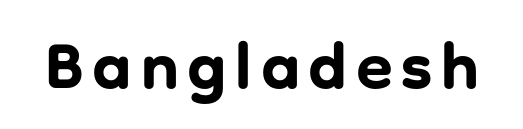
{"serif": "no", "italic": "no", "bold": "yes", "weight": "bold", "width": "normal", "stroke_contrast": "low", "x_height": "medium", "monospaced": "no", "underline": "no", "glyph_px": 67}
